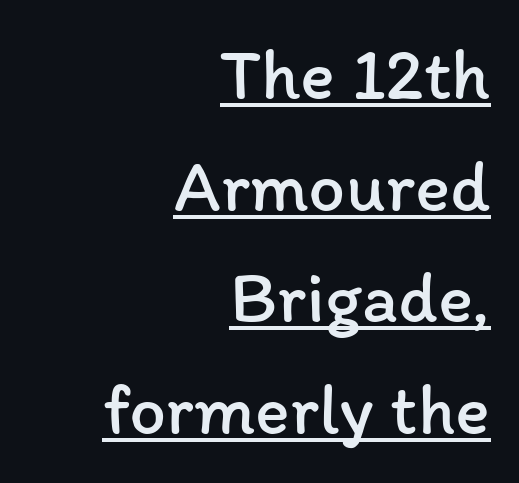
Q: Is the text bold? A: No.
Q: Is the text italic (slanted)? A: No, it is upright.
Q: Is the text underlined? A: Yes.
Q: How is the paragraph aligned? A: Right-aligned.
Q: Is the spacing between letters normal or unusually wide? A: Normal.
Q: Is the spacing between lines tight, normal or loose? A: Normal.
Q: Width (condensed, normal, or wide)? A: Normal.
Q: Stroke contrast? A: Low.
Q: x-height? A: Medium.
Q: Monospaced? A: No.
